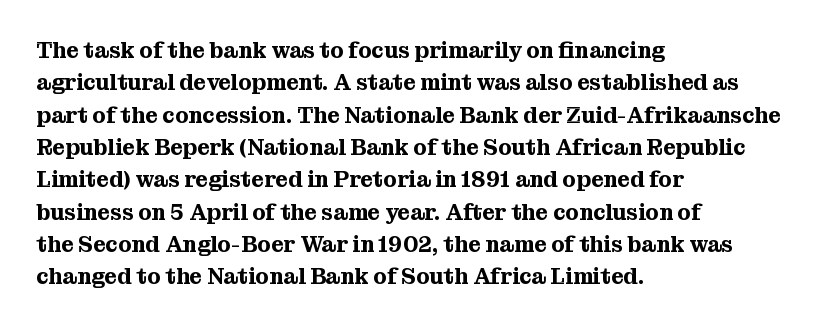
Bare-footed words on every line. The space between consecutive lines is moderate. Caption: standard tracking, unaltered. The lettering holds an erect, upright posture throughout. The text block is weighted toward the left margin, trailing off unevenly rightward.
